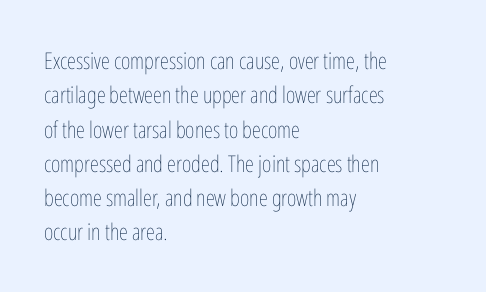
{"italic": "no", "bold": "no", "underline": "no", "align": "left", "line_spacing": "normal", "line_spacing_ratio": 1.49, "letter_spacing": "normal", "letter_spacing_em": 0.0, "glyph_px": 23}
